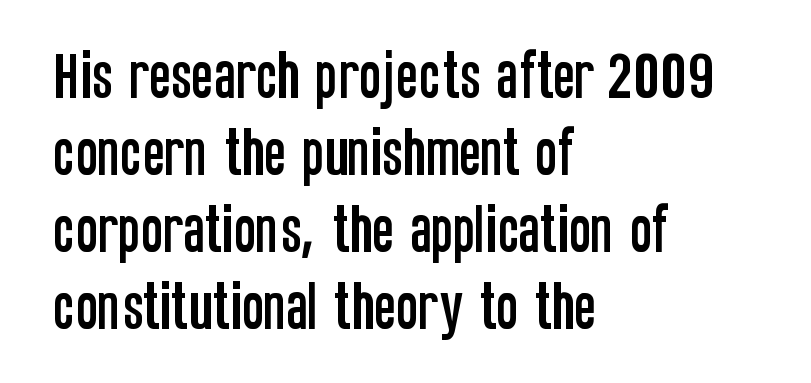
The passage shown is typeset with a sans-serif family. One-word summary of the alignment: left. The passage shown is not underscored anywhere. The tracking reads as untouched default to a designer's eye. Leading: standard.
